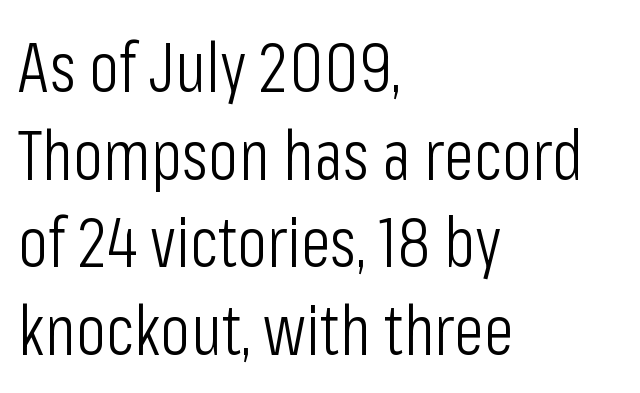
{"serif": "no", "italic": "no", "bold": "no", "weight": "light", "width": "condensed", "stroke_contrast": "low", "x_height": "medium", "monospaced": "no", "underline": "no", "align": "left", "line_spacing": "normal", "line_spacing_ratio": 1.27, "letter_spacing": "normal", "letter_spacing_em": 0.0, "glyph_px": 69}
